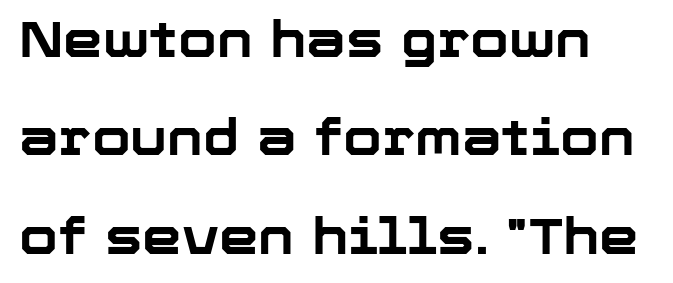
Q: Is the text bold? A: Yes.
Q: Is the text italic (slanted)? A: No, it is upright.
Q: Is the typeface a serif or a sans-serif typeface? A: Sans-serif.
Q: Is the text underlined? A: No.
Q: Is the spacing between letters normal or unusually wide? A: Normal.
Q: Is the spacing between lines tight, normal or loose? A: Loose.
Q: Width (condensed, normal, or wide)? A: Normal.
Q: Stroke contrast? A: Low.
Q: x-height? A: Medium.
Q: Monospaced? A: No.
